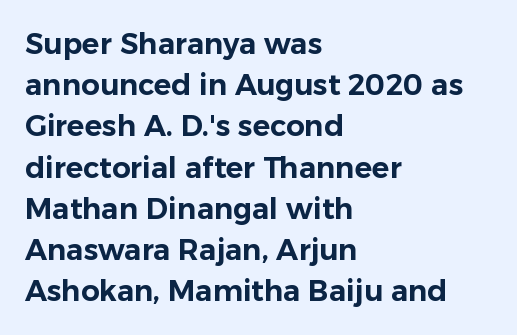
Q: Is the text italic (slanted)? A: No, it is upright.
Q: Is the typeface a serif or a sans-serif typeface? A: Sans-serif.
Q: Is the text underlined? A: No.
Q: How is the paragraph aligned? A: Left-aligned.
Q: Is the spacing between letters normal or unusually wide? A: Normal.
Q: Is the spacing between lines tight, normal or loose? A: Normal.
Q: Width (condensed, normal, or wide)? A: Normal.
Q: Stroke contrast? A: Low.
Q: x-height? A: Medium.
Q: Monospaced? A: No.
